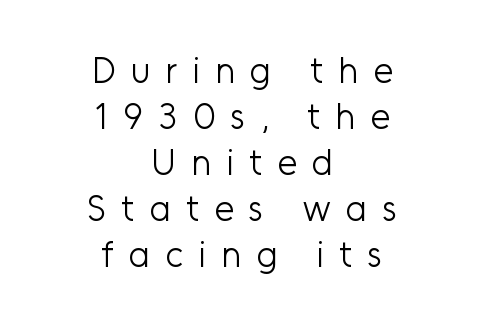
Q: Is the text bold? A: No.
Q: Is the text italic (slanted)? A: No, it is upright.
Q: Is the typeface a serif or a sans-serif typeface? A: Sans-serif.
Q: Is the text underlined? A: No.
Q: How is the paragraph aligned? A: Centered.
Q: Is the spacing between letters normal or unusually wide? A: Unusually wide.
Q: Is the spacing between lines tight, normal or loose? A: Normal.
Q: Width (condensed, normal, or wide)? A: Normal.
Q: Stroke contrast? A: Low.
Q: x-height? A: Medium.
Q: Monospaced? A: No.
